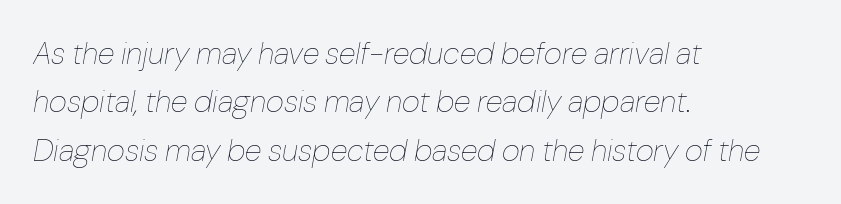
Q: Is the text bold? A: No.
Q: Is the text italic (slanted)? A: Yes, it leans right by about 10 degrees.
Q: Is the text underlined? A: No.
Q: How is the paragraph aligned? A: Left-aligned.
Q: Is the spacing between letters normal or unusually wide? A: Normal.
Q: Is the spacing between lines tight, normal or loose? A: Normal.
Q: Width (condensed, normal, or wide)? A: Normal.
Q: Stroke contrast? A: Low.
Q: x-height? A: Medium.
Q: Monospaced? A: No.
